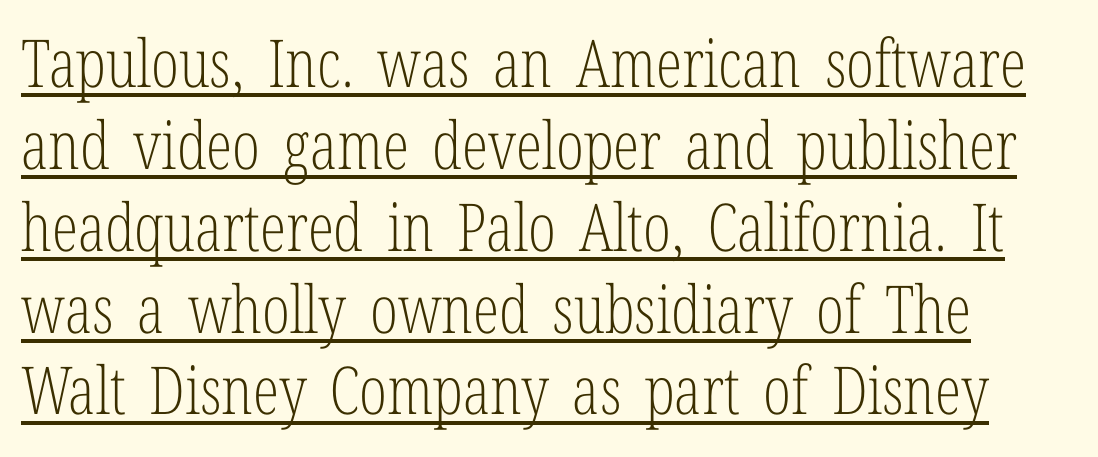
Q: Is the text bold? A: No.
Q: Is the text italic (slanted)? A: No, it is upright.
Q: Is the typeface a serif or a sans-serif typeface? A: Serif.
Q: Is the text underlined? A: Yes.
Q: How is the paragraph aligned? A: Left-aligned.
Q: Is the spacing between letters normal or unusually wide? A: Normal.
Q: Width (condensed, normal, or wide)? A: Condensed.
Q: Stroke contrast? A: Low.
Q: x-height? A: Medium.
Q: Monospaced? A: No.
